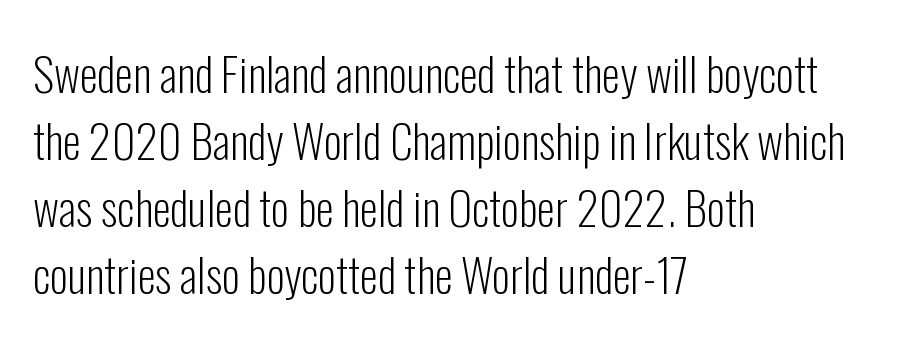
The image shows 46 px light, condensed sans-serif type, upright; set left-aligned, normal line spacing (1.46x), normal letter spacing, not underlined; low stroke contrast and a medium x-height.
